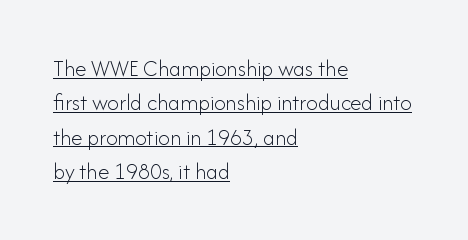
Q: Is the text bold? A: No.
Q: Is the text italic (slanted)? A: No, it is upright.
Q: Is the text underlined? A: Yes.
Q: How is the paragraph aligned? A: Left-aligned.
Q: Is the spacing between letters normal or unusually wide? A: Normal.
Q: Is the spacing between lines tight, normal or loose? A: Normal.
